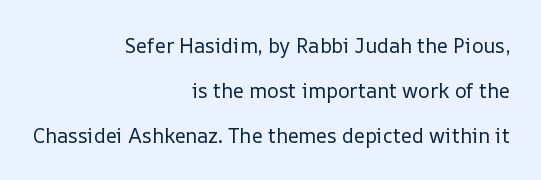
The weight tops out at a normal text grade. Each new line begins a long way beneath the previous one. The horizontal fit of the characters is conventional and even. Vertical strokes here are truly vertical. The passage is arranged like a letterhead date or caption credit — flush right.
